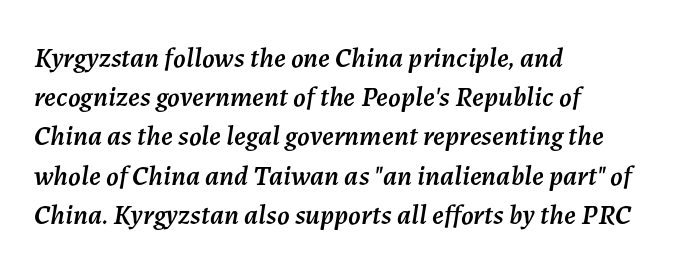
Q: Is the text italic (slanted)? A: Yes, it leans right by about 7 degrees.
Q: Is the text underlined? A: No.
Q: How is the paragraph aligned? A: Left-aligned.
Q: Is the spacing between letters normal or unusually wide? A: Normal.
Q: Is the spacing between lines tight, normal or loose? A: Normal.
Q: Width (condensed, normal, or wide)? A: Normal.
Q: Stroke contrast? A: Medium.
Q: x-height? A: Medium.
Q: Monospaced? A: No.
